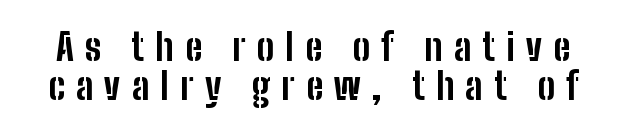
{"serif": "no", "italic": "no", "bold": "yes", "weight": "bold", "width": "condensed", "stroke_contrast": "low", "x_height": "medium", "monospaced": "no", "underline": "no", "line_spacing": "tight", "line_spacing_ratio": 1.05, "letter_spacing": "wide", "letter_spacing_em": 0.3, "glyph_px": 37}
